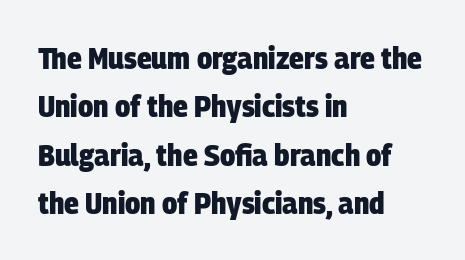
Q: Is the text bold? A: Yes.
Q: Is the typeface a serif or a sans-serif typeface? A: Sans-serif.
Q: Is the text underlined? A: No.
Q: How is the paragraph aligned? A: Left-aligned.
Q: Is the spacing between letters normal or unusually wide? A: Normal.
Q: Is the spacing between lines tight, normal or loose? A: Normal.
Q: Width (condensed, normal, or wide)? A: Condensed.
Q: Stroke contrast? A: Low.
Q: x-height? A: Large.
Q: Monospaced? A: No.
